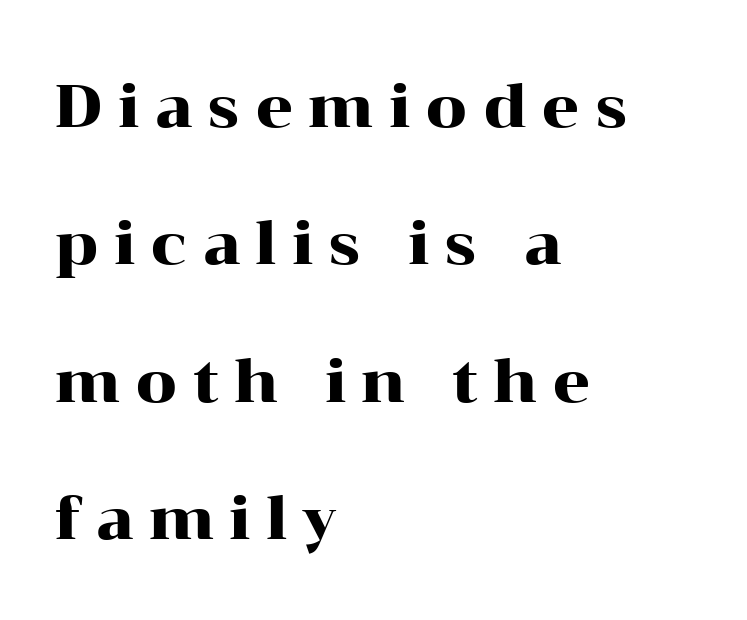
In CSS terms this would be text-align: left. The type is letterspaced generously, with wide tracking. The typography opts for an upright posture over an oblique one. The space between consecutive lines is lavish. Examine the stroke ends and you'll spot serifs. Do the characters align in a grid? No, the font is proportional.
